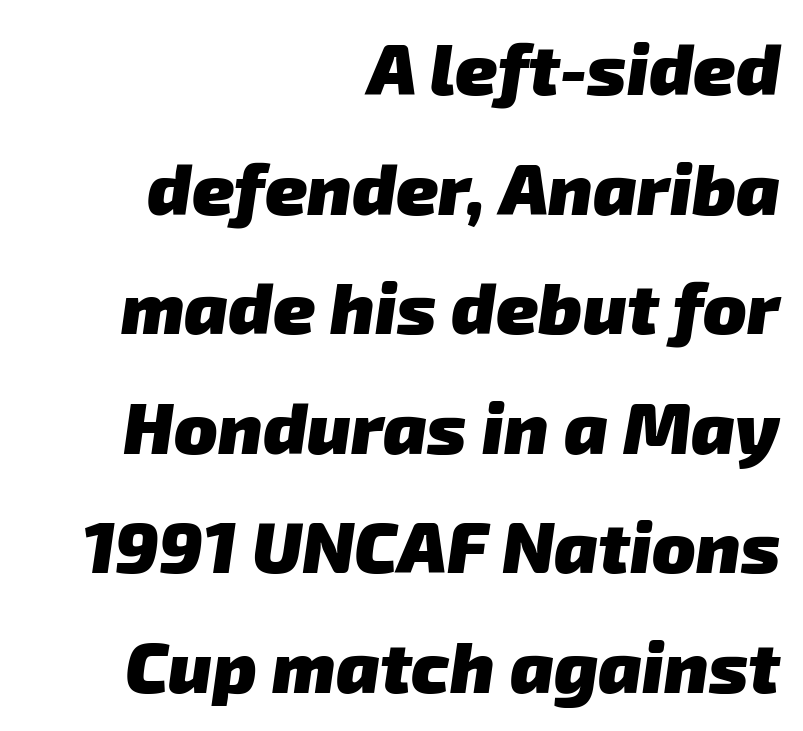
The image shows 72 px heavy sans-serif type; set right-aligned, normal line spacing (1.66x), normal letter spacing, not underlined; low stroke contrast and a medium x-height.
